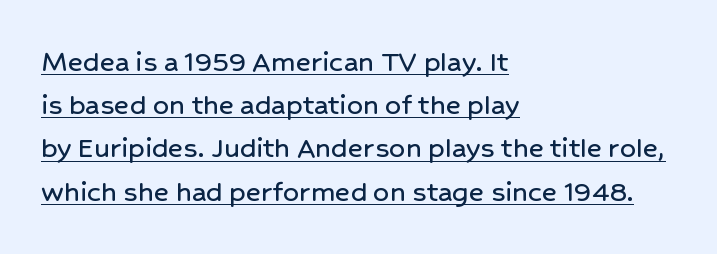
Observe the ordinary spacing: letters are neighbours, not strangers. Character widths vary here, with narrow letters taking less room than wide ones. Underlining? Definitely there. Do the letters lean? They stand straight.
